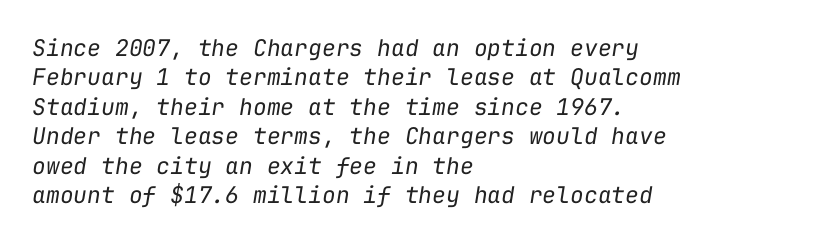
The type is set solid horizontally, with unmodified tracking. The designer left line spacing at the default. Horizontal alignment here is leftward, the default for most running prose. Stems here are at most as thick as an everyday book face.
